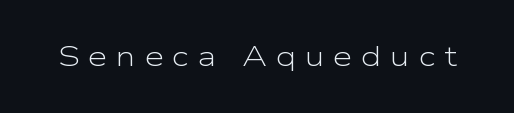
{"serif": "no", "italic": "no", "bold": "no", "weight": "light", "width": "wide", "stroke_contrast": "low", "x_height": "medium", "monospaced": "no", "underline": "no", "letter_spacing": "wide", "letter_spacing_em": 0.31, "glyph_px": 28}
